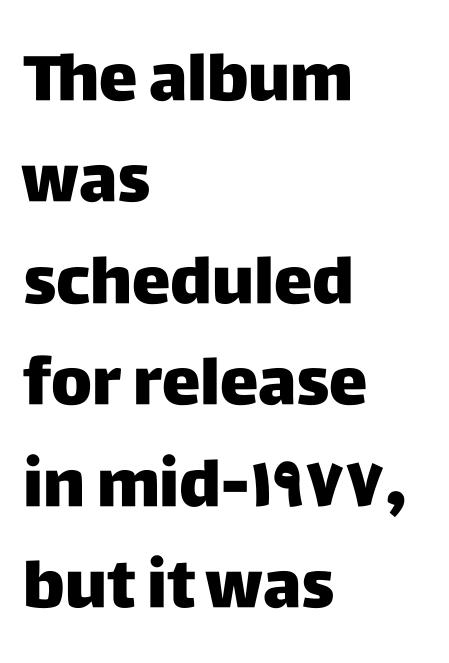
Q: Is the text italic (slanted)? A: No, it is upright.
Q: Is the typeface a serif or a sans-serif typeface? A: Sans-serif.
Q: Is the text underlined? A: No.
Q: How is the paragraph aligned? A: Left-aligned.
Q: Is the spacing between letters normal or unusually wide? A: Normal.
Q: Is the spacing between lines tight, normal or loose? A: Normal.
Q: Width (condensed, normal, or wide)? A: Normal.
Q: Stroke contrast? A: Low.
Q: x-height? A: Large.
Q: Monospaced? A: No.
